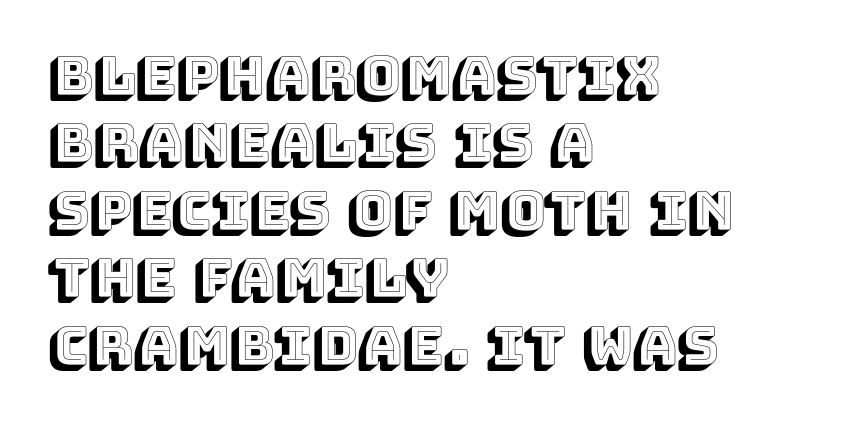
The image shows 54 px text type, upright; set left-aligned, normal line spacing (1.25x), normal letter spacing, not underlined; a large x-height.
